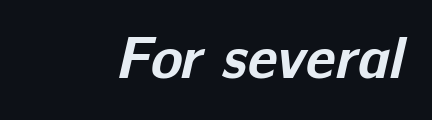
Q: Is the text bold? A: Yes.
Q: Is the typeface a serif or a sans-serif typeface? A: Sans-serif.
Q: Is the text underlined? A: No.
Q: Is the spacing between letters normal or unusually wide? A: Normal.
Q: Width (condensed, normal, or wide)? A: Normal.
Q: Stroke contrast? A: Low.
Q: x-height? A: Medium.
Q: Monospaced? A: No.
